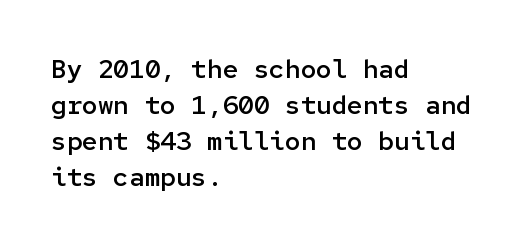
Designer's note — italics off, roman on. The sample has been set in demibold, a notch under bold. Anything drawn beneath the words? Only blank space. Does the copy run flush right? No — it runs flush left. The lines sit at an ordinary, default distance from one another.
